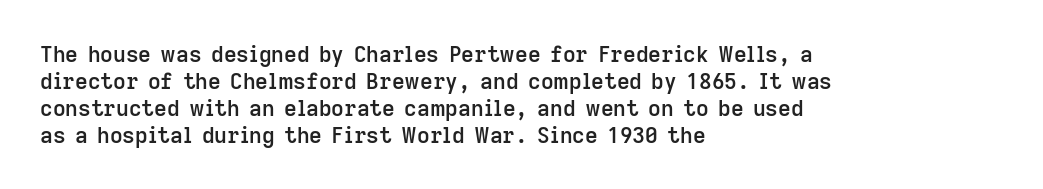
Letters rest on an invisible, unmarked baseline. Notice how the stems are strictly vertical — no italics here. In terms of letterspacing, this is plain default setting. This is moderately heavy type, rendered in semibold. Reading down the block, your eye returns to a fixed left position each line.
